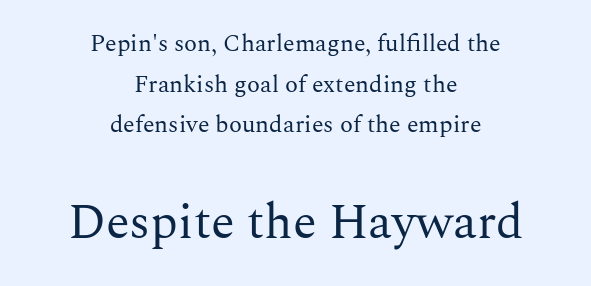
{"serif": "yes", "italic": "no", "bold": "no", "weight": "regular", "width": "normal", "stroke_contrast": "medium", "x_height": "medium", "monospaced": "no", "underline": "no", "align": "center", "line_spacing": "normal", "line_spacing_ratio": 1.69, "letter_spacing": "normal", "letter_spacing_em": 0.0, "larger_block": "second", "size_ratio": 2.04, "glyph_px": 49}
